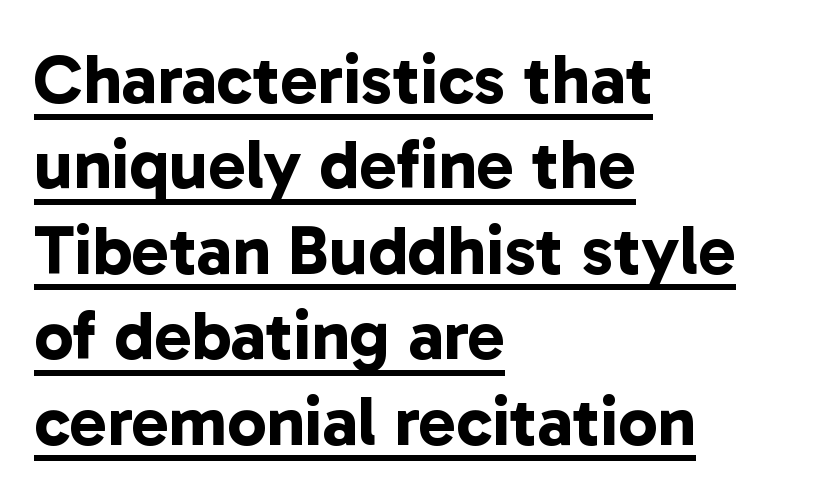
Here the glyphs are tracked normally, forming tight word shapes. Check the space under the baseline: a stroke is drawn there. Horizontal alignment here is leftward, the default for most running prose. The glyphs have the mass of a bold cut. The letters advance in unequal steps, a hallmark of proportional type. Stroke terminals: plain, sans-serif.
